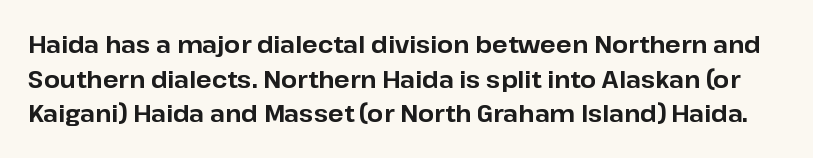
Q: Is the text bold? A: Yes.
Q: Is the text italic (slanted)? A: No, it is upright.
Q: Is the text underlined? A: No.
Q: Is the spacing between letters normal or unusually wide? A: Normal.
Q: Is the spacing between lines tight, normal or loose? A: Normal.
